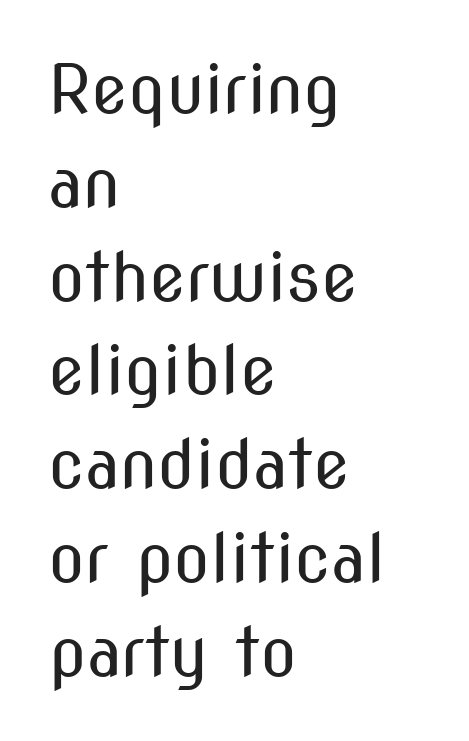
{"serif": "no", "italic": "no", "bold": "no", "weight": "regular", "width": "condensed", "stroke_contrast": "medium", "x_height": "medium", "monospaced": "no", "underline": "no", "align": "left", "line_spacing": "normal", "line_spacing_ratio": 1.4, "letter_spacing": "normal", "letter_spacing_em": 0.0, "glyph_px": 67}
